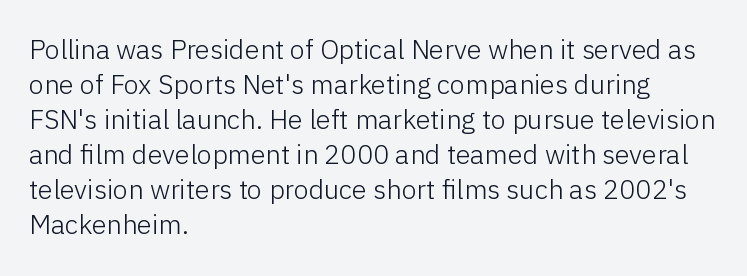
{"italic": "no", "bold": "no", "underline": "no", "align": "left", "line_spacing": "normal", "line_spacing_ratio": 1.3, "letter_spacing": "normal", "letter_spacing_em": 0.0, "glyph_px": 27}
